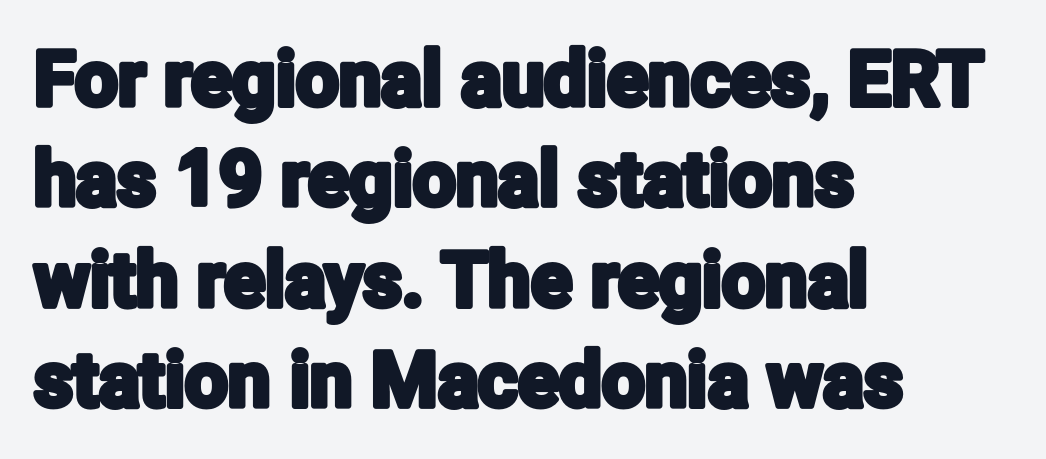
The image shows 76 px condensed sans-serif type, upright; set left-aligned, normal line spacing (1.32x), normal letter spacing, not underlined; low stroke contrast and a medium x-height.
